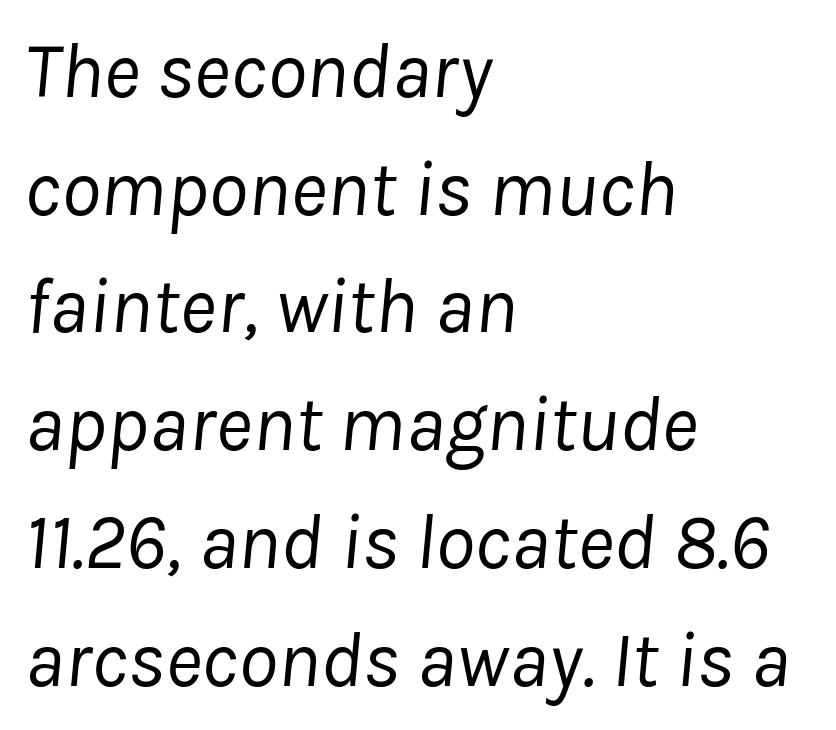
Q: Is the text bold? A: No.
Q: Is the text italic (slanted)? A: Yes, it leans right by about 8 degrees.
Q: Is the text underlined? A: No.
Q: How is the paragraph aligned? A: Left-aligned.
Q: Is the spacing between letters normal or unusually wide? A: Normal.
Q: Is the spacing between lines tight, normal or loose? A: Normal.
Q: Width (condensed, normal, or wide)? A: Normal.
Q: Stroke contrast? A: Low.
Q: x-height? A: Medium.
Q: Monospaced? A: No.
